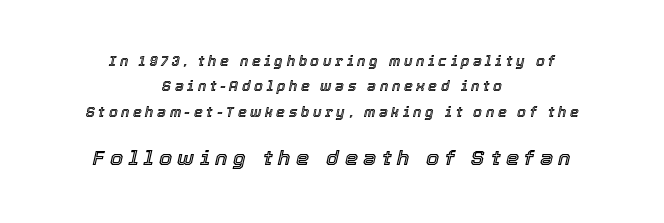
{"italic": "yes", "lean": "right", "slant_degrees": 12, "underline": "no", "align": "center", "line_spacing_ratio": 1.81, "letter_spacing": "wide", "letter_spacing_em": 0.26, "larger_block": "second", "size_ratio": 1.5, "glyph_px": 21}
